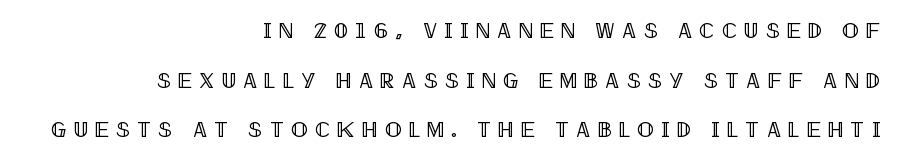
The image shows 22 px text type, upright; set right-aligned, loose line spacing (2.26x), unusually wide letter spacing (+0.33 em), not underlined.
